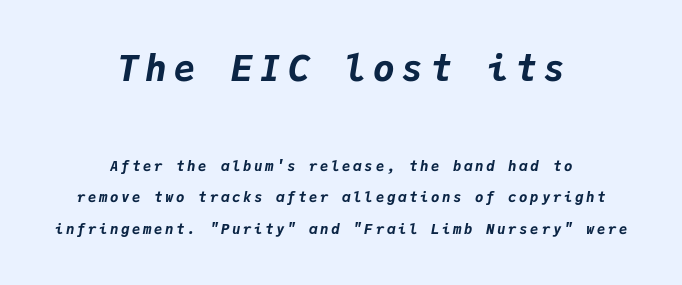
{"italic": "yes", "lean": "right", "slant_degrees": 9, "bold": "yes", "weight": "bold", "width": "normal", "stroke_contrast": "low", "x_height": "medium", "monospaced": "yes", "underline": "no", "align": "center", "line_spacing": "loose", "line_spacing_ratio": 2.27, "larger_block": "first", "size_ratio": 2.57, "glyph_px": 36}
